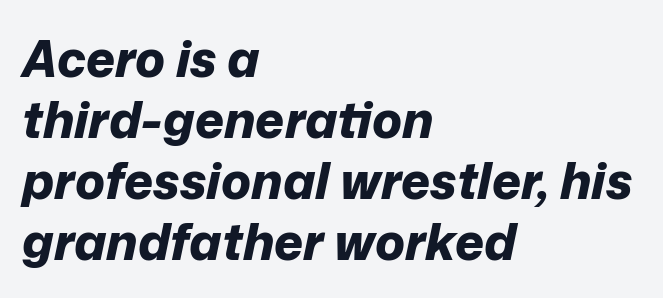
Note the varied advance widths — an 'i' is clearly narrower than an 'm'. No word sits above an underline. Bold? Absolutely — the strokes are thick and heavy. A typesetter would call this zero additional tracking. The specimen reads as italic at a glance.
